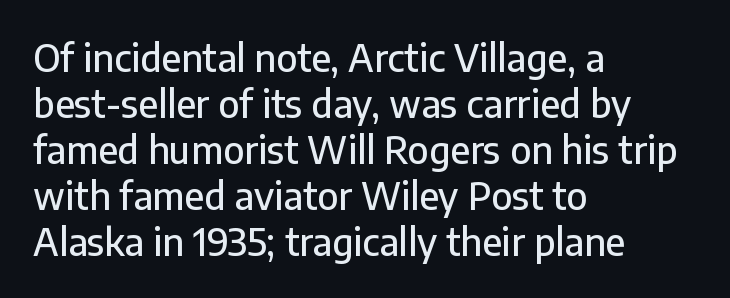
Q: Is the text italic (slanted)? A: No, it is upright.
Q: Is the typeface a serif or a sans-serif typeface? A: Sans-serif.
Q: Is the text underlined? A: No.
Q: How is the paragraph aligned? A: Left-aligned.
Q: Is the spacing between letters normal or unusually wide? A: Normal.
Q: Width (condensed, normal, or wide)? A: Normal.
Q: Stroke contrast? A: Low.
Q: x-height? A: Medium.
Q: Monospaced? A: No.
